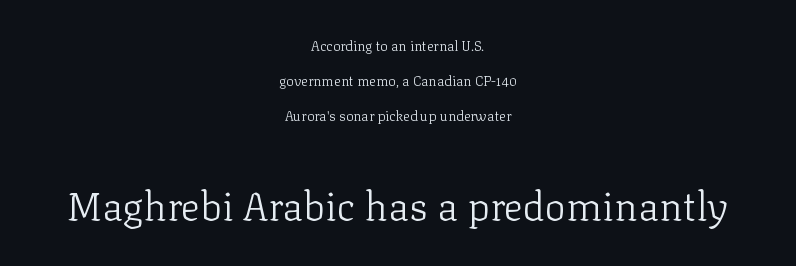
{"serif": "yes", "italic": "no", "bold": "no", "weight": "light", "width": "normal", "stroke_contrast": "low", "x_height": "medium", "monospaced": "no", "underline": "no", "align": "center", "line_spacing": "loose", "line_spacing_ratio": 2.5, "letter_spacing": "normal", "letter_spacing_em": 0.0, "larger_block": "second", "size_ratio": 2.86, "glyph_px": 40}
